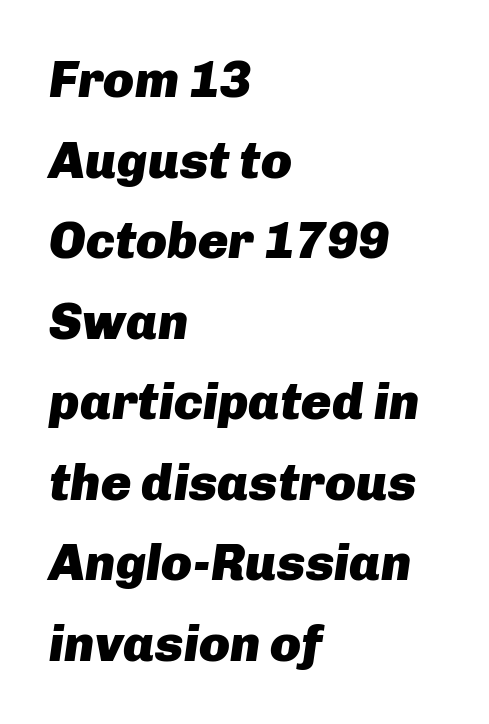
Spacing verdict: proportional, widths tailored to each character. The block of text has a typical density, with ordinary space between rows. Nothing unusual about the tracking: characters are spaced as the font intends. Italic? Definitely — the glyphs are oblique.
